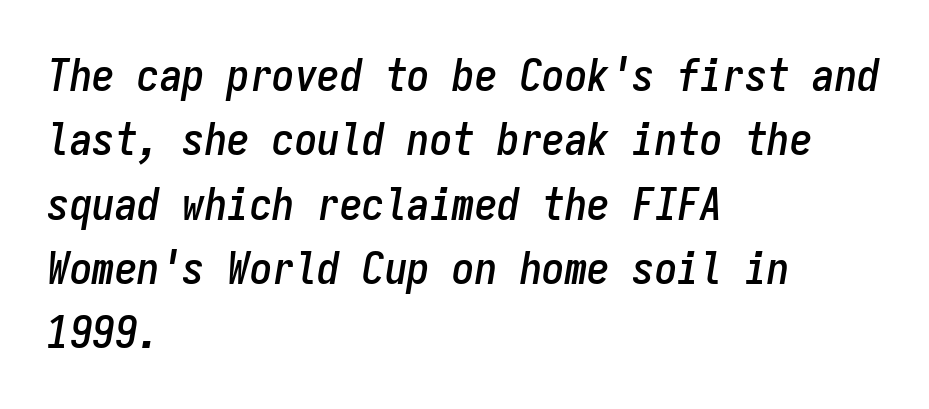
Characters follow at the spacing the type designer built in. Note the uniform advance width — an 'i' takes as much space as an 'm'. This is oblique type, the kind used for emphasis or titles. If you drew a ruler down the left edge, every line would touch it. In terms of leading, this rendering sits right in the middle. Any mark beneath the type? The region is blank.
